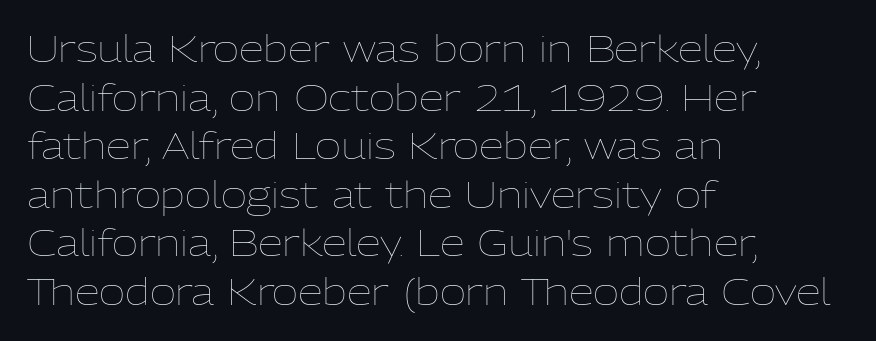
Q: Is the text bold? A: No.
Q: Is the text italic (slanted)? A: No, it is upright.
Q: Is the text underlined? A: No.
Q: How is the paragraph aligned? A: Left-aligned.
Q: Is the spacing between letters normal or unusually wide? A: Normal.
Q: Is the spacing between lines tight, normal or loose? A: Normal.
Q: Width (condensed, normal, or wide)? A: Normal.
Q: Stroke contrast? A: Low.
Q: x-height? A: Medium.
Q: Monospaced? A: No.
